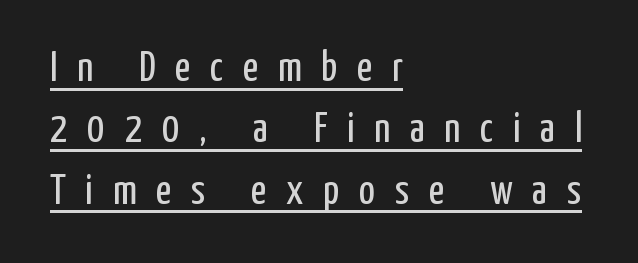
{"serif": "no", "italic": "no", "bold": "no", "weight": "regular", "width": "condensed", "stroke_contrast": "low", "x_height": "medium", "monospaced": "no", "underline": "yes", "align": "left", "line_spacing": "normal", "line_spacing_ratio": 1.46, "letter_spacing": "wide", "letter_spacing_em": 0.47, "glyph_px": 42}
